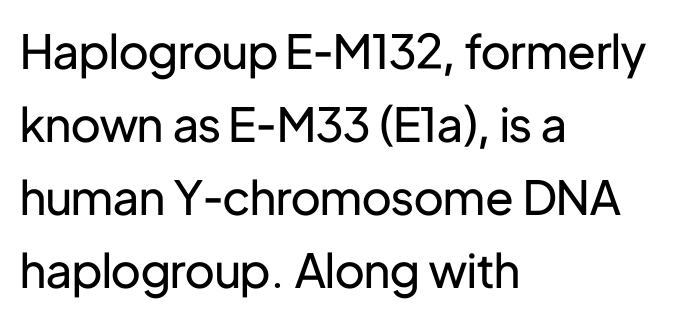
The image shows 47 px regular-weight sans-serif type, upright; set left-aligned, normal line spacing (1.55x), normal letter spacing, not underlined; low stroke contrast and a medium x-height.
